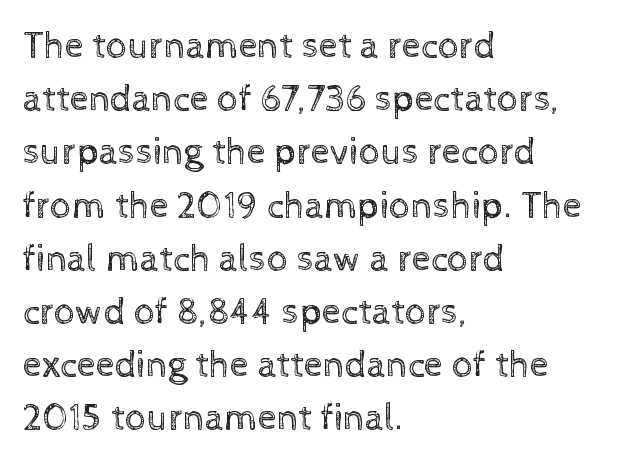
The image shows 38 px regular-weight type, upright; set left-aligned, normal line spacing (1.4x), normal letter spacing, not underlined; a medium x-height.
